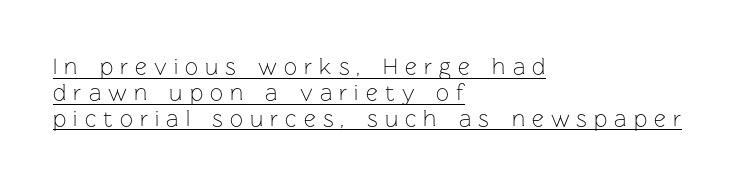
Q: Is the text bold? A: No.
Q: Is the text italic (slanted)? A: No, it is upright.
Q: Is the text underlined? A: Yes.
Q: How is the paragraph aligned? A: Left-aligned.
Q: Is the spacing between letters normal or unusually wide? A: Unusually wide.
Q: Is the spacing between lines tight, normal or loose? A: Tight.
